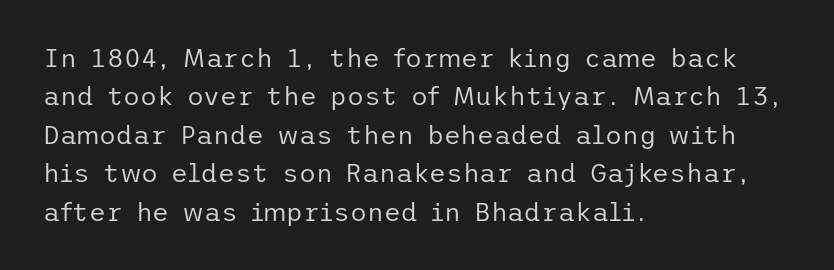
Leftover space on each line is placed entirely after the last word. The font sits on the lighter half of the weight spectrum, regular included. Here the glyphs are tracked normally, forming tight word shapes. Evenly set lines give the paragraph a standard silhouette. The area under the type is left untouched. The letters stand upright; this is a roman face.
